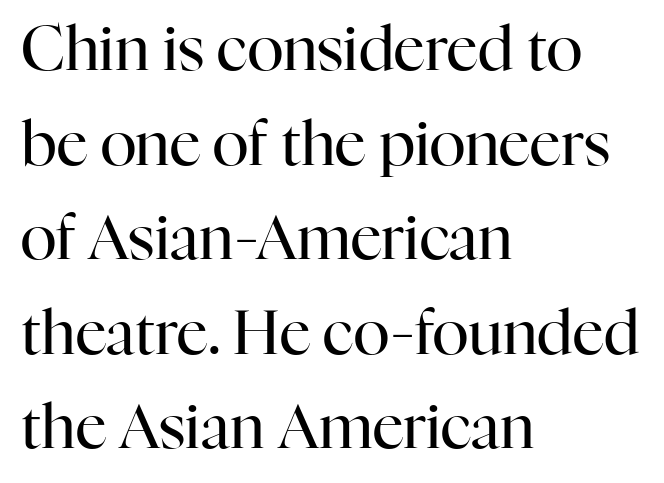
Here the designer chose a conventional face with non-uniform glyph widths. Designer's note — italics off, roman on. These lines keep a tight, regular rhythm from letter to letter. Anything drawn beneath the words? Only blank space.
